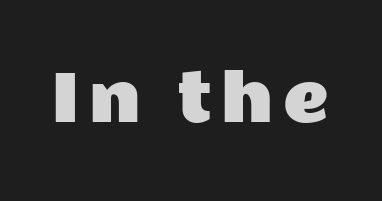
Q: Is the text italic (slanted)? A: No, it is upright.
Q: Is the typeface a serif or a sans-serif typeface? A: Sans-serif.
Q: Is the text underlined? A: No.
Q: Width (condensed, normal, or wide)? A: Wide.
Q: Stroke contrast? A: Low.
Q: x-height? A: Medium.
Q: Monospaced? A: No.
